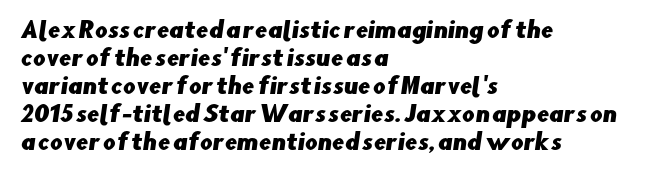
{"underline": "no", "align": "left", "line_spacing": "normal", "line_spacing_ratio": 1.27, "letter_spacing": "normal", "letter_spacing_em": 0.0, "glyph_px": 22}
